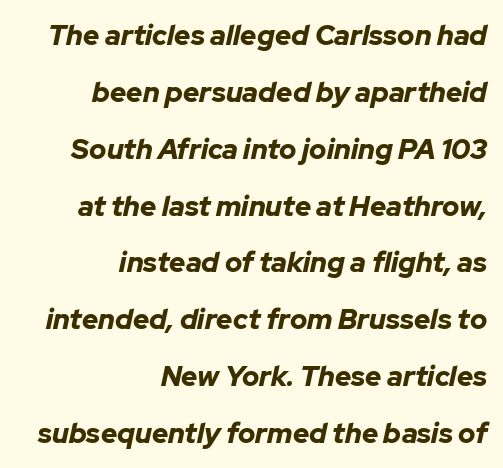
The image shows 28 px bold type, italic (leaning right); set right-aligned, loose line spacing (2.03x), normal letter spacing, not underlined; low stroke contrast and a medium x-height.
